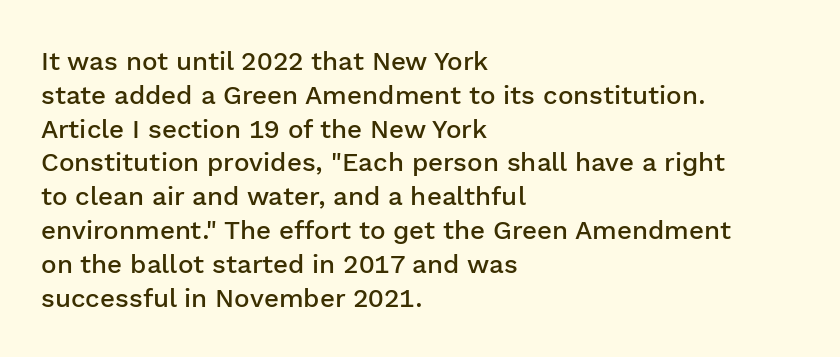
Q: Is the text bold? A: Semi-bold.
Q: Is the text italic (slanted)? A: No, it is upright.
Q: Is the text underlined? A: No.
Q: How is the paragraph aligned? A: Left-aligned.
Q: Is the spacing between letters normal or unusually wide? A: Normal.
Q: Is the spacing between lines tight, normal or loose? A: Normal.
